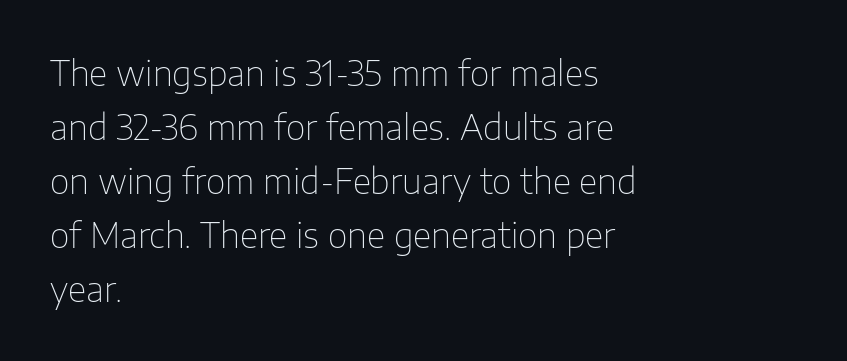
{"serif": "no", "italic": "no", "bold": "no", "weight": "thin", "width": "normal", "stroke_contrast": "low", "x_height": "medium", "monospaced": "no", "underline": "no", "align": "left", "line_spacing": "normal", "line_spacing_ratio": 1.59, "letter_spacing": "normal", "letter_spacing_em": 0.0, "glyph_px": 34}
